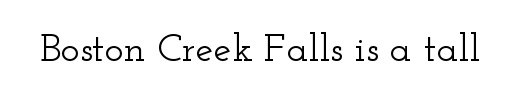
{"serif": "yes", "italic": "no", "width": "wide", "stroke_contrast": "low", "x_height": "small", "monospaced": "no", "underline": "no", "letter_spacing": "normal", "letter_spacing_em": 0.0, "glyph_px": 40}
